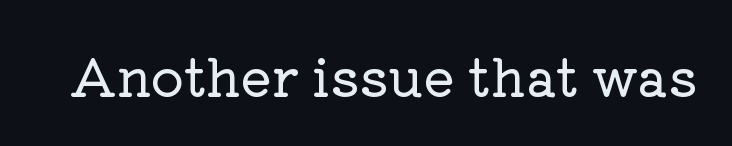
Q: Is the text italic (slanted)? A: No, it is upright.
Q: Is the typeface a serif or a sans-serif typeface? A: Serif.
Q: Is the text underlined? A: No.
Q: Is the spacing between letters normal or unusually wide? A: Normal.
Q: Width (condensed, normal, or wide)? A: Normal.
Q: Stroke contrast? A: Low.
Q: x-height? A: Medium.
Q: Monospaced? A: No.
